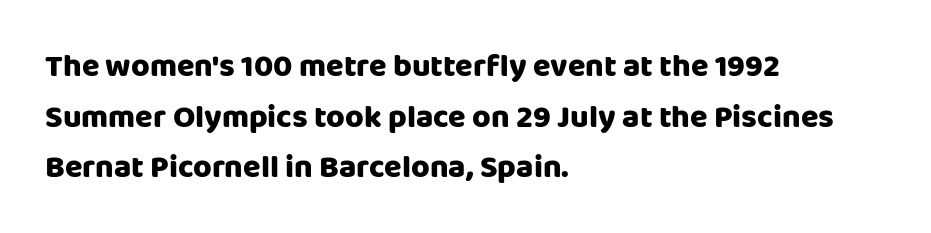
Q: Is the text italic (slanted)? A: No, it is upright.
Q: Is the typeface a serif or a sans-serif typeface? A: Sans-serif.
Q: Is the text underlined? A: No.
Q: How is the paragraph aligned? A: Left-aligned.
Q: Is the spacing between letters normal or unusually wide? A: Normal.
Q: Is the spacing between lines tight, normal or loose? A: Normal.
Q: Width (condensed, normal, or wide)? A: Normal.
Q: Stroke contrast? A: Low.
Q: x-height? A: Large.
Q: Monospaced? A: No.
